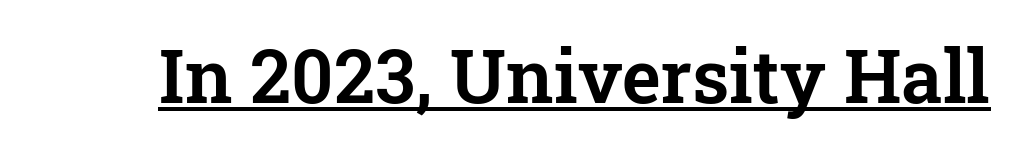
Each letter keeps its own natural width here, so spacing adapts to shape. Nope, not italic — everything's standing straight. You can see a thin bar hugging the bottom of the glyphs. What stands out about the letter spacing? Nothing — it is the standard amount. What kind of face is this? One with serifs.
